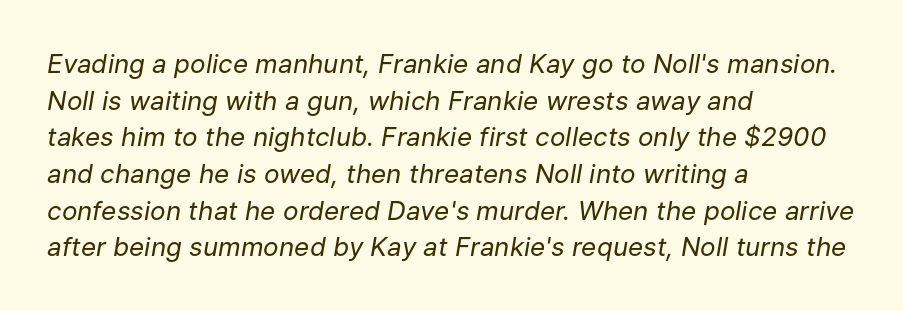
Notice how descenders clear the ascenders below comfortably — that's standard leading. The lettering tilts uniformly, giving the passage an italic look. Is the stroke heavy? The answer is a plain regular-or-lighter. Plain, unruled lines of type. How are the letters spaced? Ordinarily, with no added tracking. Teacher's note: observe the even left margin — that is flush-left alignment.
